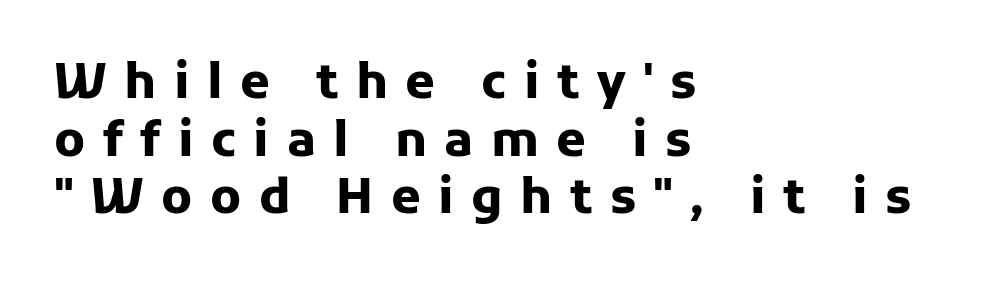
The image shows 48 px heavy sans-serif type, upright; set left-aligned, line spacing 1.2x, unusually wide letter spacing (+0.36 em), not underlined; low stroke contrast and a medium x-height.
